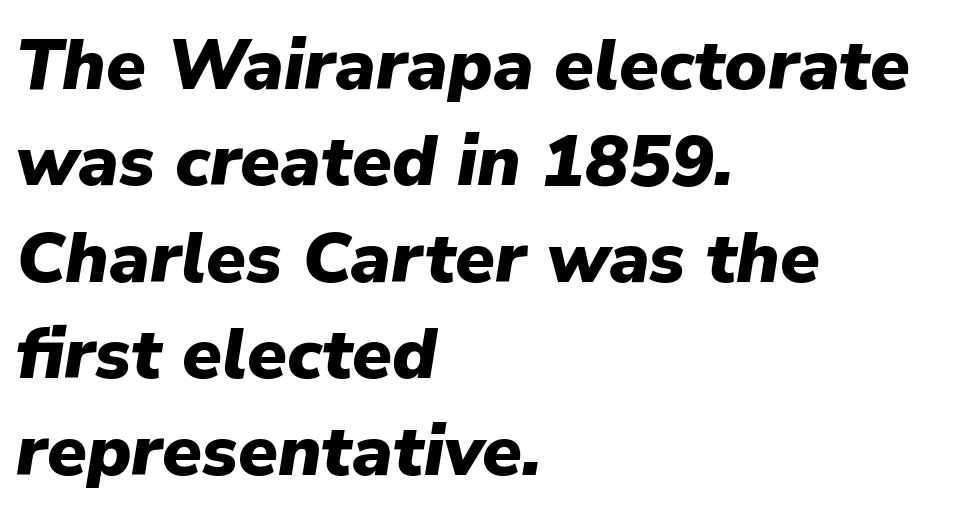
The image shows 72 px heavy type, italic (leaning right); set left-aligned, normal line spacing (1.34x), normal letter spacing, not underlined; low stroke contrast and a medium x-height.
